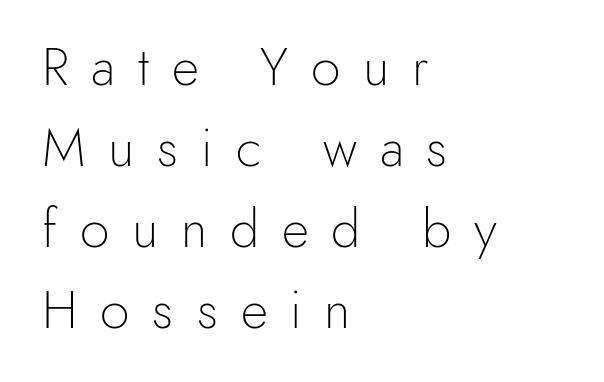
The image shows 53 px light sans-serif type, upright; set left-aligned, normal line spacing (1.53x), unusually wide letter spacing (+0.43 em), not underlined; a small x-height.
